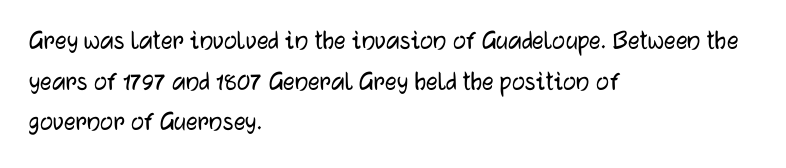
{"serif": "no", "italic": "no", "width": "normal", "stroke_contrast": "low", "x_height": "medium", "monospaced": "no", "underline": "no", "align": "left", "line_spacing": "normal", "line_spacing_ratio": 1.4, "letter_spacing": "normal", "letter_spacing_em": 0.0, "glyph_px": 29}
